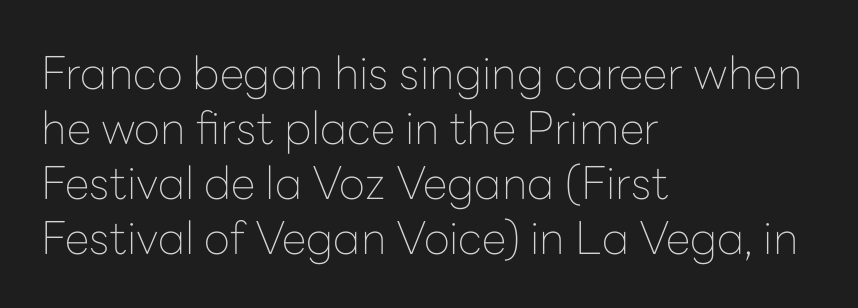
Observe the ordinary spacing: letters are neighbours, not strangers. Decoration check: the copy has no underline. Is the type heavy? It reads as light-to-regular instead. This sample has the flowing, uneven cadence of proportional lettering. The paragraph has a hard left edge and a soft right edge. Grotesque or geometric, the face here clearly has no serifs.
